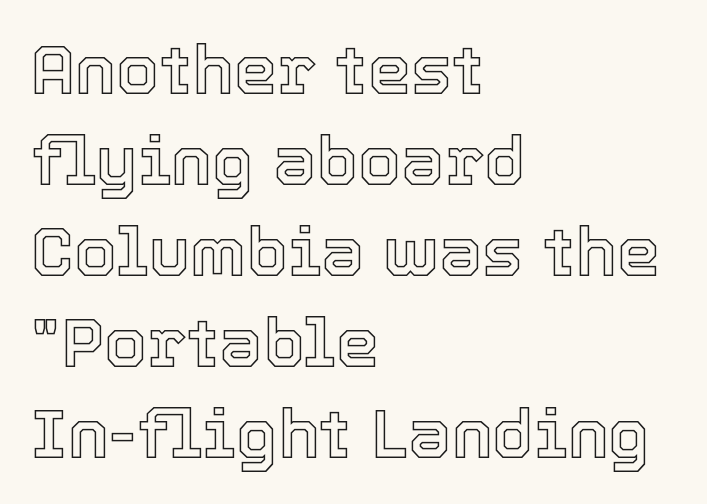
{"italic": "no", "width": "normal", "x_height": "medium", "monospaced": "no", "underline": "no", "align": "left", "line_spacing": "normal", "line_spacing_ratio": 1.32, "letter_spacing": "normal", "letter_spacing_em": 0.0, "glyph_px": 69}
